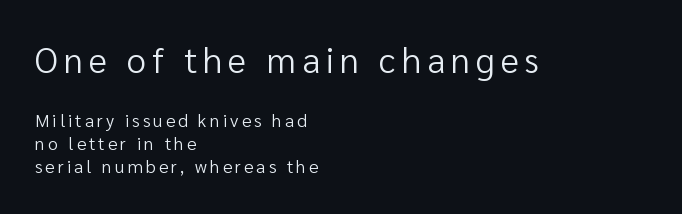
The image shows 35 px regular-weight sans-serif type, upright; set left-aligned, normal line spacing (1.27x), not underlined; the first (top) block is 1.94x larger; low stroke contrast and a medium x-height.
